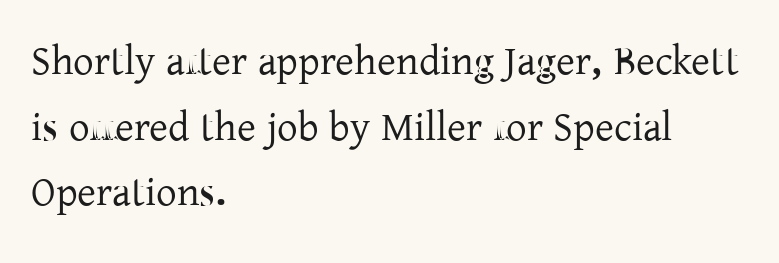
Q: Is the text italic (slanted)? A: No, it is upright.
Q: Is the typeface a serif or a sans-serif typeface? A: Serif.
Q: Is the text underlined? A: No.
Q: How is the paragraph aligned? A: Left-aligned.
Q: Is the spacing between letters normal or unusually wide? A: Normal.
Q: Is the spacing between lines tight, normal or loose? A: Normal.
Q: Width (condensed, normal, or wide)? A: Normal.
Q: Stroke contrast? A: Low.
Q: x-height? A: Medium.
Q: Monospaced? A: No.
